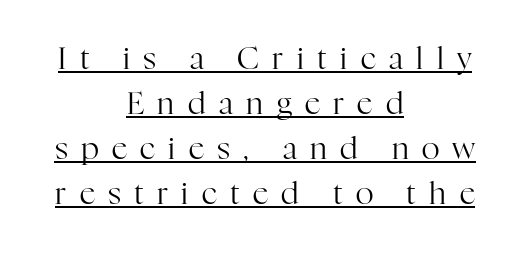
{"serif": "yes", "italic": "no", "bold": "no", "weight": "regular", "width": "normal", "stroke_contrast": "high", "x_height": "medium", "monospaced": "no", "underline": "yes", "align": "center", "line_spacing": "normal", "line_spacing_ratio": 1.45, "letter_spacing": "wide", "letter_spacing_em": 0.43, "glyph_px": 31}
